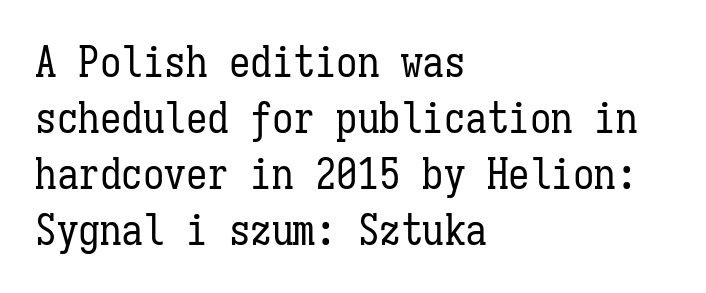
The image shows 43 px regular-weight, condensed type, upright, monospaced; set left-aligned, normal line spacing (1.3x), normal letter spacing, not underlined; low stroke contrast and a medium x-height.
